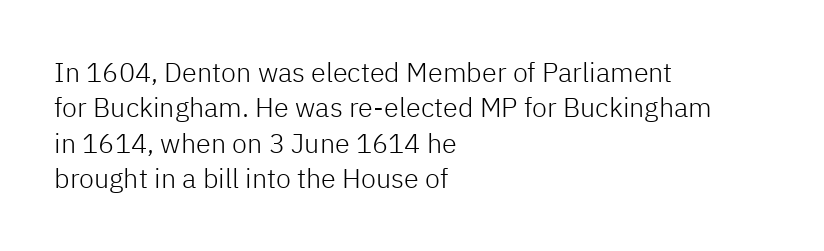
Q: Is the text bold? A: No.
Q: Is the text italic (slanted)? A: No, it is upright.
Q: Is the text underlined? A: No.
Q: How is the paragraph aligned? A: Left-aligned.
Q: Is the spacing between letters normal or unusually wide? A: Normal.
Q: Is the spacing between lines tight, normal or loose? A: Normal.
